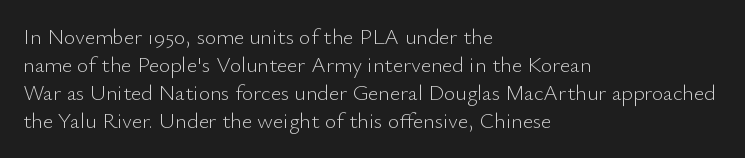
{"italic": "no", "bold": "no", "underline": "no", "align": "left", "line_spacing": "normal", "line_spacing_ratio": 1.27, "letter_spacing": "normal", "letter_spacing_em": 0.0, "glyph_px": 22}
